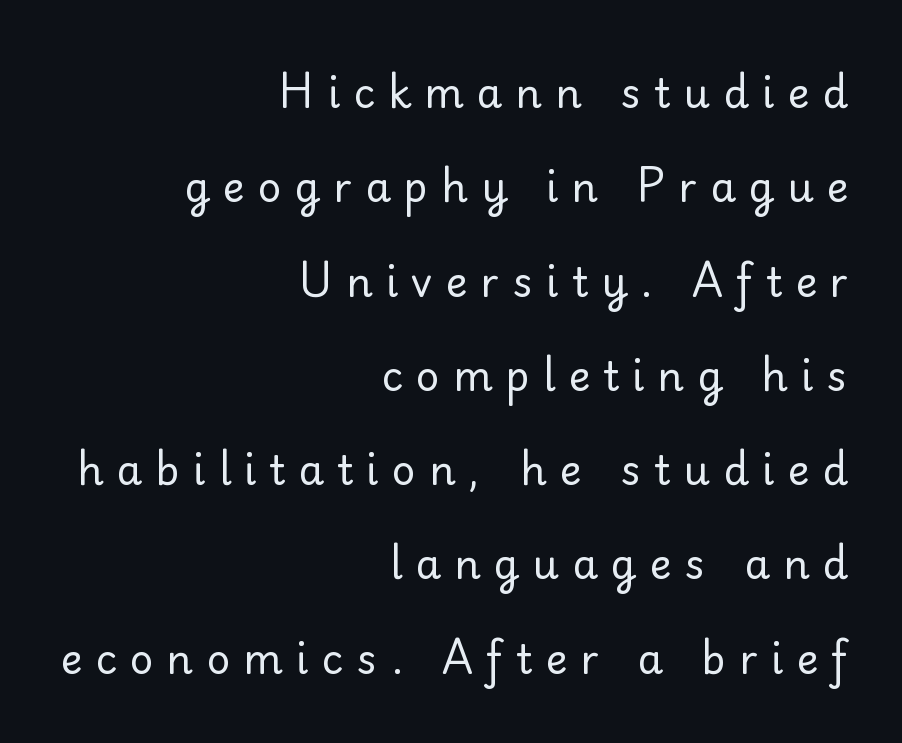
{"serif": "yes", "italic": "no", "bold": "no", "weight": "regular", "width": "normal", "stroke_contrast": "low", "x_height": "small", "monospaced": "no", "underline": "no", "align": "right", "line_spacing": "loose", "line_spacing_ratio": 2.3, "letter_spacing": "wide", "letter_spacing_em": 0.32, "glyph_px": 41}
